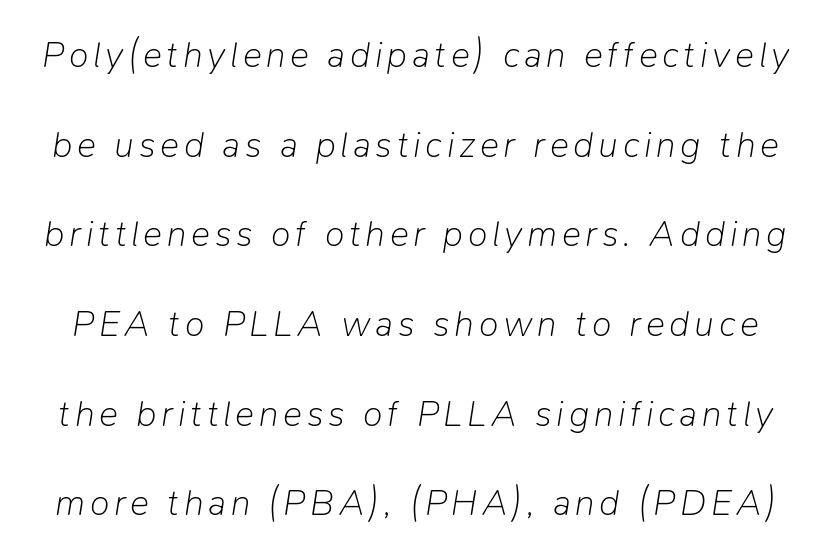
{"italic": "yes", "lean": "right", "slant_degrees": 9, "bold": "no", "weight": "light", "width": "normal", "stroke_contrast": "low", "x_height": "medium", "monospaced": "no", "underline": "no", "line_spacing": "loose", "line_spacing_ratio": 2.49, "glyph_px": 36}
